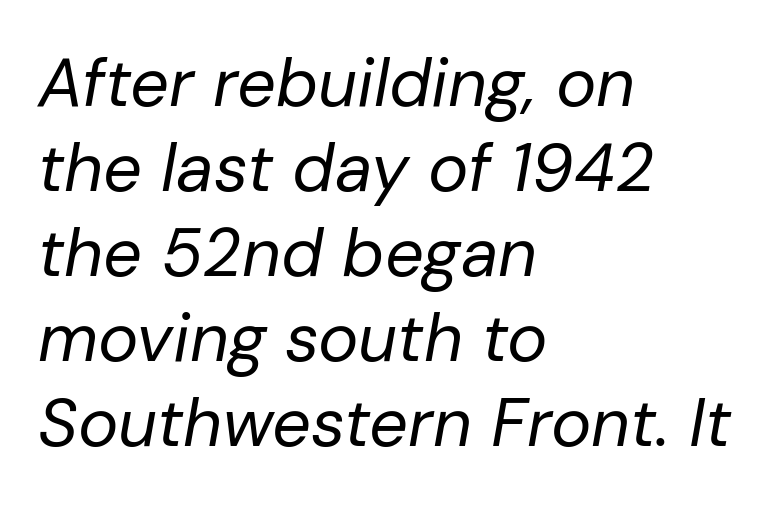
Do the characters align in a grid? No, the font is proportional. The lines sit at an ordinary, default distance from one another. Between one letter and the next there's only the usual sliver of space. The rendering anchors every line to the left-hand side. This rendering features lettering with no underline.
